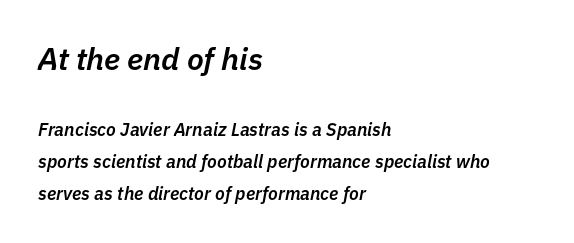
The image shows 31 px semibold type, italic (leaning right); set left-aligned, line spacing 1.76x, normal letter spacing, not underlined; the first (top) block is 1.72x larger; low stroke contrast and a medium x-height.
